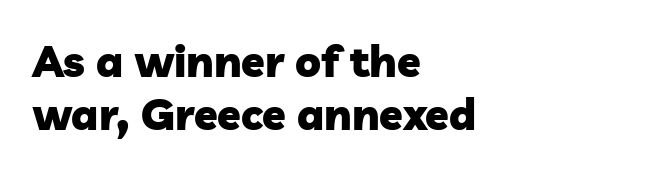
{"serif": "no", "bold": "yes", "weight": "heavy", "width": "normal", "stroke_contrast": "low", "x_height": "medium", "monospaced": "no", "underline": "no", "align": "left", "line_spacing_ratio": 1.23, "letter_spacing": "normal", "letter_spacing_em": 0.0, "glyph_px": 43}
